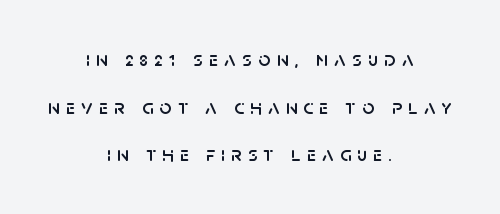
{"italic": "no", "underline": "no", "align": "center", "line_spacing": "loose", "line_spacing_ratio": 2.27, "letter_spacing": "wide", "letter_spacing_em": 0.29, "glyph_px": 21}
